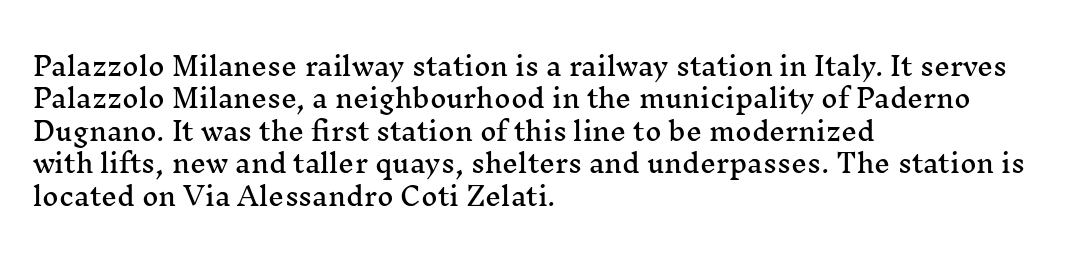
The image shows 25 px text type, upright; set left-aligned, normal line spacing (1.3x), normal letter spacing, not underlined.
